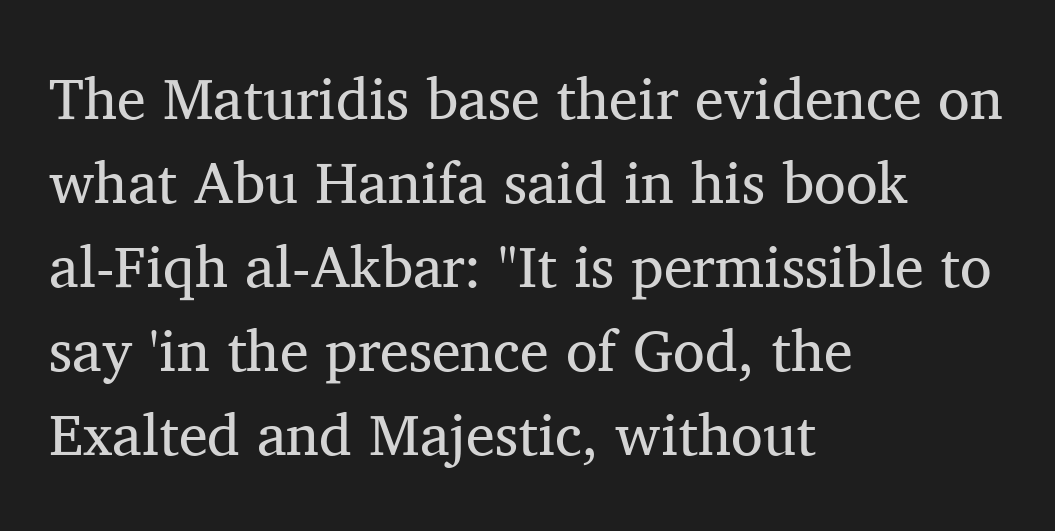
Yep, those are serifs on the letters. In terms of leading, this rendering sits right in the middle. The rag falls on the right side of this text block. The cut favours lightness, reaching ordinary text weight at its darkest. Is this a fixed-width face? No — the glyphs have proportional, varying widths.
